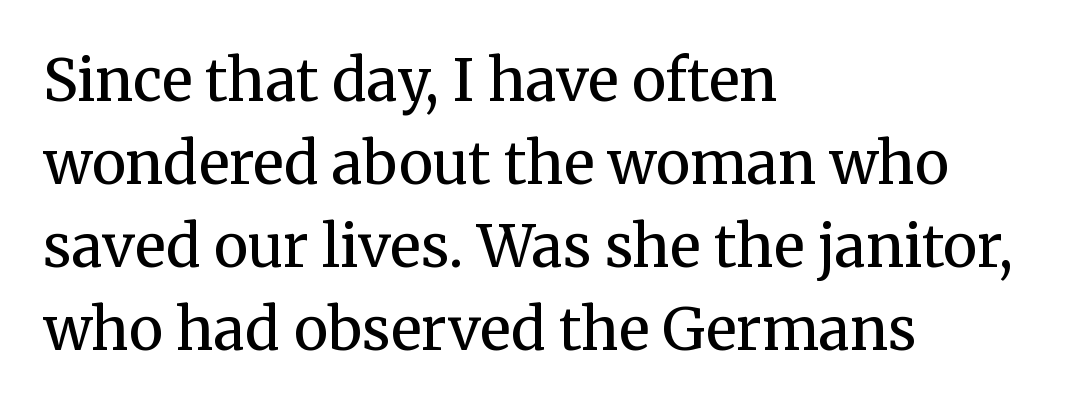
The image shows 58 px regular-weight serif type, upright; set left-aligned, normal line spacing (1.43x), normal letter spacing, not underlined; medium stroke contrast and a medium x-height.
